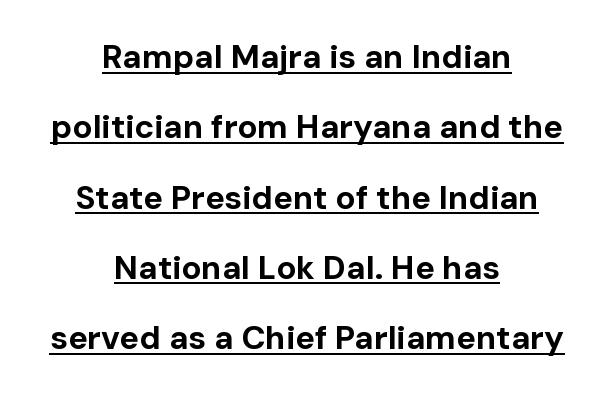
The image shows 33 px bold sans-serif type, upright; set centered, loose line spacing (2.13x), normal letter spacing, underlined; low stroke contrast and a medium x-height.
